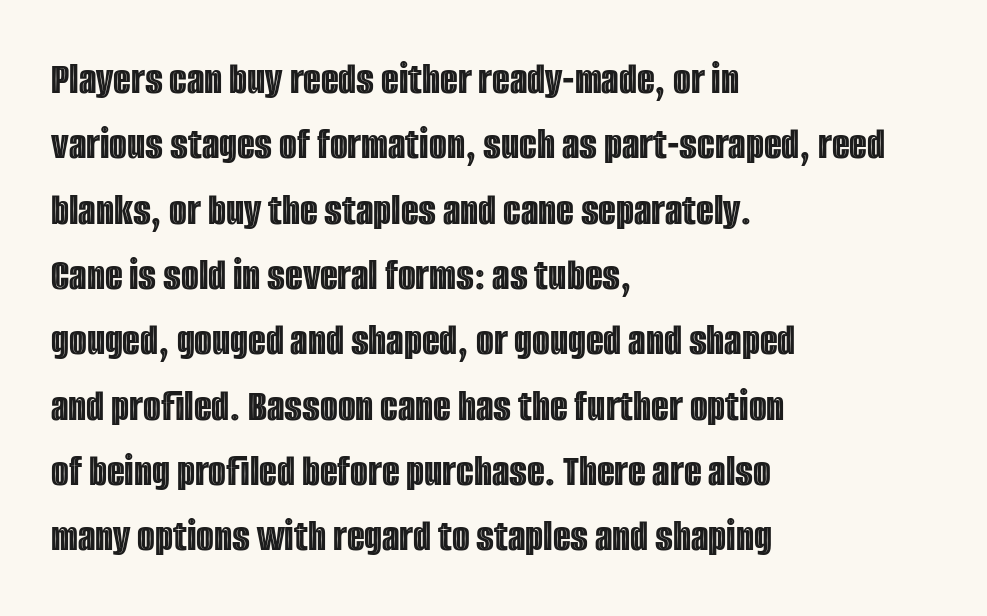
The image shows 46 px condensed type, upright; set left-aligned, normal line spacing (1.42x), normal letter spacing, not underlined; a large x-height.
